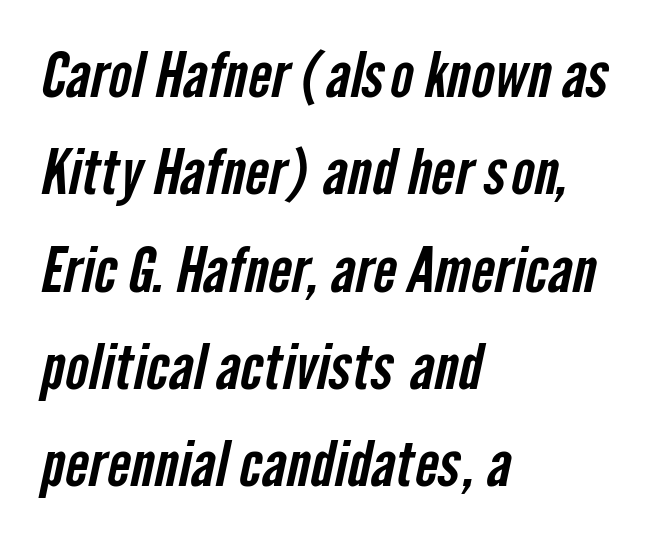
The image shows 62 px condensed sans-serif type; set left-aligned, normal line spacing (1.57x), normal letter spacing, not underlined; low stroke contrast and a medium x-height.
